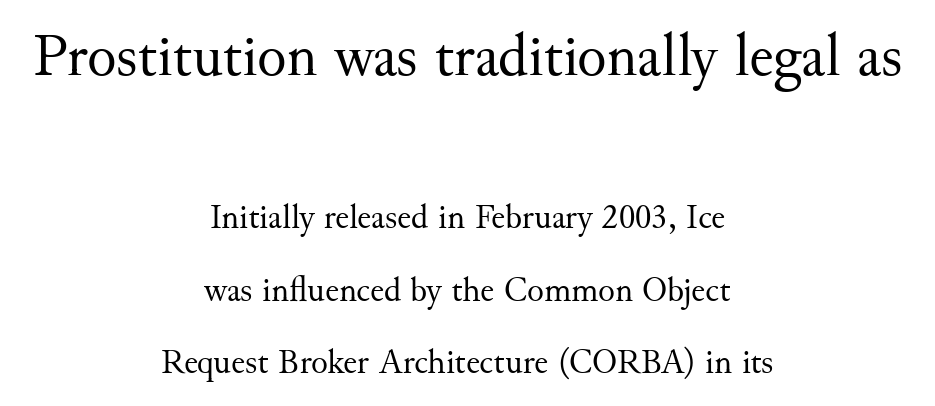
{"serif": "yes", "italic": "no", "bold": "no", "weight": "regular", "width": "normal", "stroke_contrast": "medium", "x_height": "small", "monospaced": "no", "underline": "no", "align": "center", "line_spacing": "loose", "line_spacing_ratio": 2.06, "letter_spacing": "normal", "letter_spacing_em": 0.0, "larger_block": "first", "size_ratio": 1.74, "glyph_px": 61}
